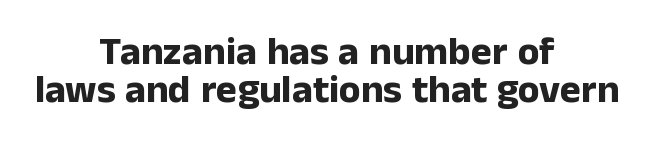
The image shows 40 px bold sans-serif type, upright; set centered, tight line spacing (0.96x), normal letter spacing, not underlined; low stroke contrast and a medium x-height.
